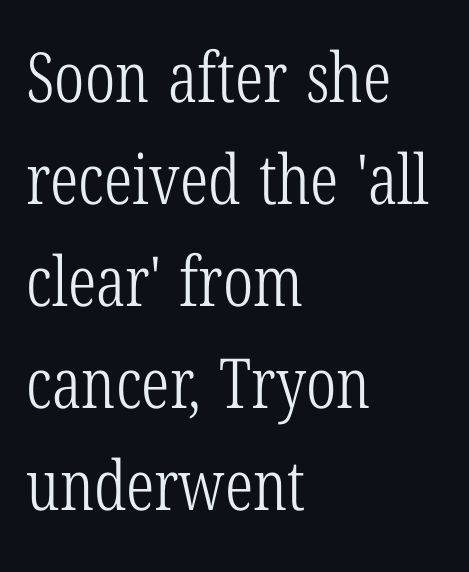
Q: Is the text bold? A: No.
Q: Is the text italic (slanted)? A: No, it is upright.
Q: Is the typeface a serif or a sans-serif typeface? A: Serif.
Q: Is the text underlined? A: No.
Q: How is the paragraph aligned? A: Left-aligned.
Q: Is the spacing between letters normal or unusually wide? A: Normal.
Q: Is the spacing between lines tight, normal or loose? A: Normal.
Q: Width (condensed, normal, or wide)? A: Condensed.
Q: Stroke contrast? A: Low.
Q: x-height? A: Medium.
Q: Monospaced? A: No.
